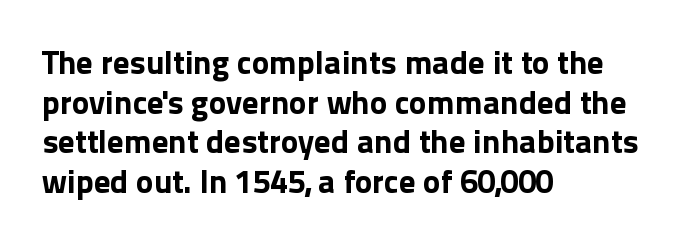
The image shows 33 px bold sans-serif type, upright; set left-aligned, line spacing 1.2x, normal letter spacing, not underlined; a medium x-height.
